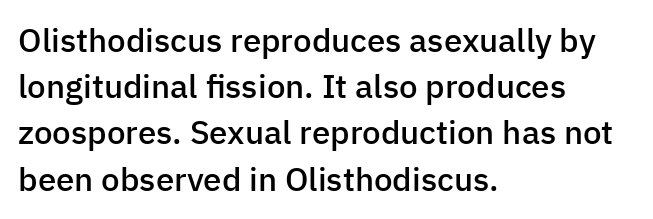
Every letter is mildly thick-stroked: semibold rather than bold. Does extra space separate the letters? No, they use regular spacing. Designer's note — italics off, roman on. Vertical spacing — default. Plain, unruled lines of type.
